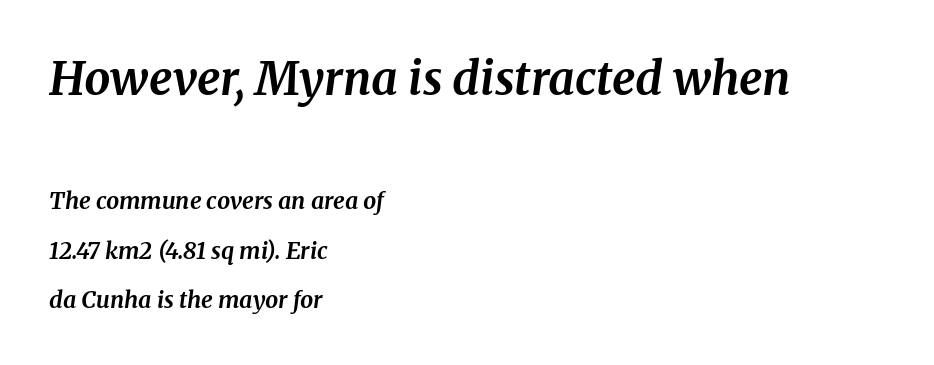
The image shows 46 px bold serif type, italic (leaning right); set left-aligned, loose line spacing (2.17x), normal letter spacing, not underlined; the first (top) block is 2.0x larger; medium stroke contrast and a medium x-height.
